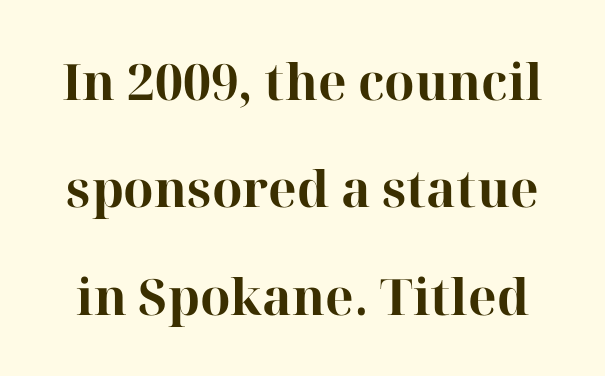
The image shows 50 px bold serif type, upright; set loose line spacing (2.15x), normal letter spacing, not underlined; high stroke contrast and a medium x-height.
